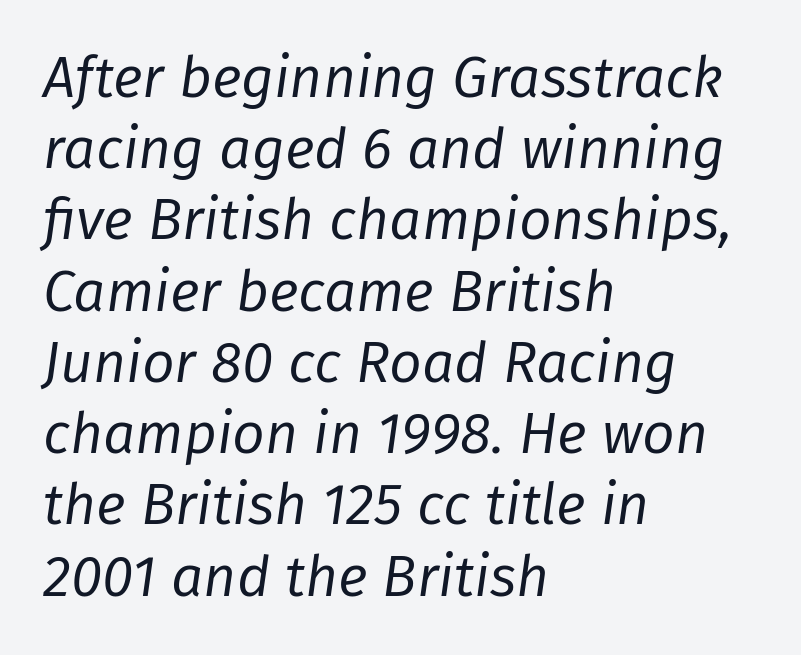
Q: Is the text bold? A: No.
Q: Is the text italic (slanted)? A: Yes, it leans right by about 8 degrees.
Q: Is the text underlined? A: No.
Q: How is the paragraph aligned? A: Left-aligned.
Q: Is the spacing between letters normal or unusually wide? A: Normal.
Q: Is the spacing between lines tight, normal or loose? A: Normal.
Q: Width (condensed, normal, or wide)? A: Normal.
Q: Stroke contrast? A: Low.
Q: x-height? A: Medium.
Q: Monospaced? A: No.
